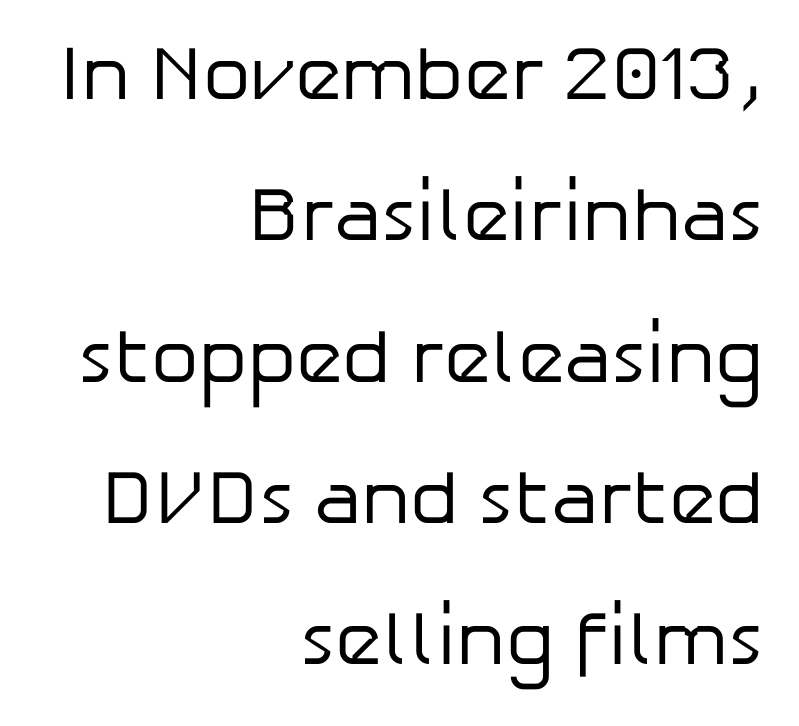
Which margin do the lines hug? The right one — the left edge is uneven. Check under the words: just untouched page. The glyphs in this specimen are sans serif. Glyph-to-glyph distance matches everyday printed text. The passage shown is typed in a proportional face where columns would drift.
